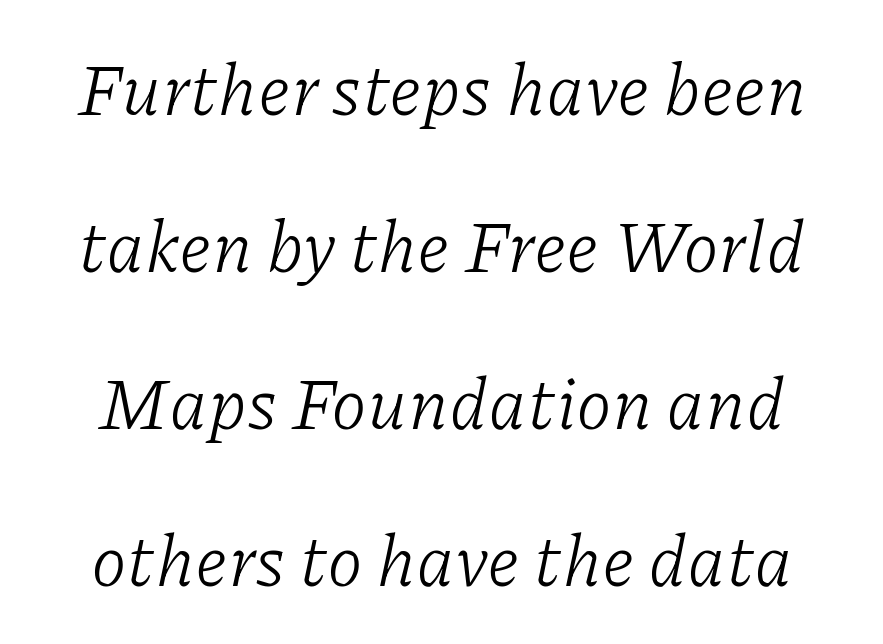
Q: Is the text bold? A: No.
Q: Is the text italic (slanted)? A: Yes, it leans right by about 11 degrees.
Q: Is the typeface a serif or a sans-serif typeface? A: Serif.
Q: Is the text underlined? A: No.
Q: Is the spacing between letters normal or unusually wide? A: Normal.
Q: Is the spacing between lines tight, normal or loose? A: Loose.
Q: Width (condensed, normal, or wide)? A: Normal.
Q: Stroke contrast? A: Low.
Q: x-height? A: Medium.
Q: Monospaced? A: No.
